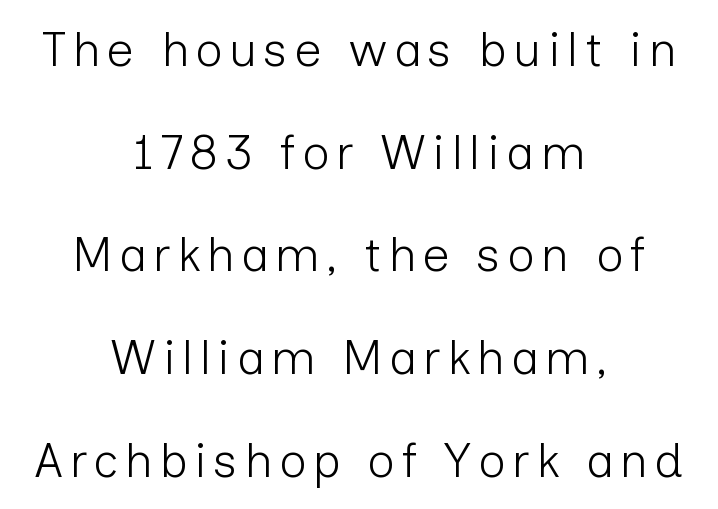
The typeface has the unassuming heft of standard copy or less. Honestly, the rows look like they've been pulled way apart. Each letter keeps its own natural width here, so spacing adapts to shape. The rendering shows plain stroke endings on the letterforms — a sans-serif design.
